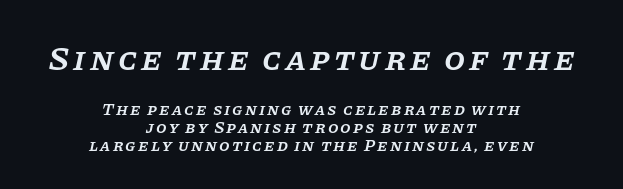
The image shows 34 px semibold serif type, italic (leaning right); set centered, tight line spacing (1.07x), not underlined; the first (top) block is 2.0x larger; low stroke contrast and a large x-height.
